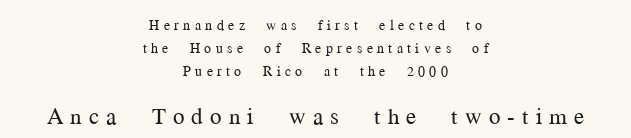
Q: Is the text bold? A: No.
Q: Is the text italic (slanted)? A: No, it is upright.
Q: Is the text underlined? A: No.
Q: How is the paragraph aligned? A: Centered.
Q: Is the spacing between letters normal or unusually wide? A: Unusually wide.
Q: Is the spacing between lines tight, normal or loose? A: Normal.
Q: Which block of text is set in a larger size, the first (top) or the second (bottom)? A: The second (bottom) one.
